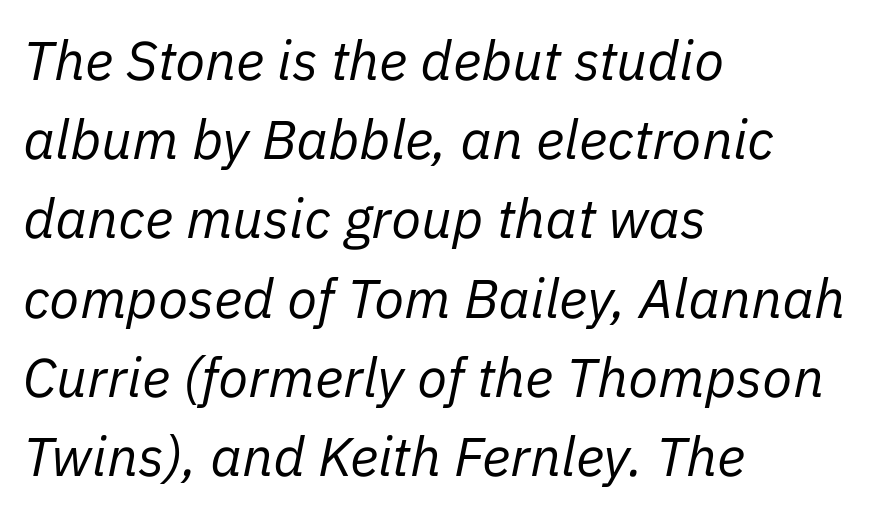
The image shows 55 px regular-weight type, italic (leaning right); set left-aligned, normal line spacing (1.44x), normal letter spacing, not underlined; low stroke contrast and a medium x-height.
